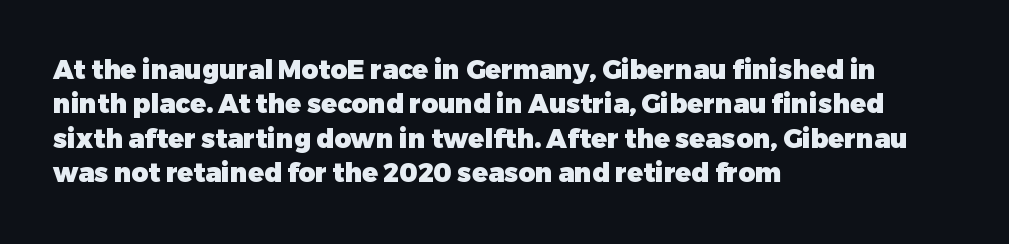
Words appear dense and cohesive because spacing is normal. Typeset ragged right — the left edge is the straight one. This sample keeps an unexceptional amount of space between lines. A clean baseline with only descenders dipping below it. Notice how thick the strokes are: this is what a full bold looks like. This is the regular roman posture of the typeface.
